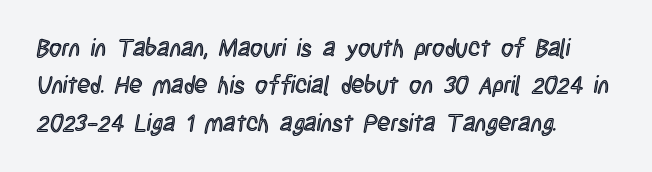
Q: Is the text italic (slanted)? A: Yes.
Q: Is the text underlined? A: No.
Q: How is the paragraph aligned? A: Left-aligned.
Q: Is the spacing between letters normal or unusually wide? A: Normal.
Q: Is the spacing between lines tight, normal or loose? A: Normal.
